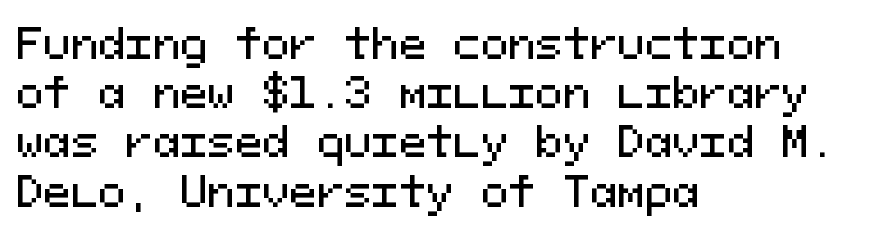
The image shows 41 px sans-serif type, upright, monospaced; set left-aligned, line spacing 1.2x, normal letter spacing, not underlined; medium stroke contrast and a medium x-height.
